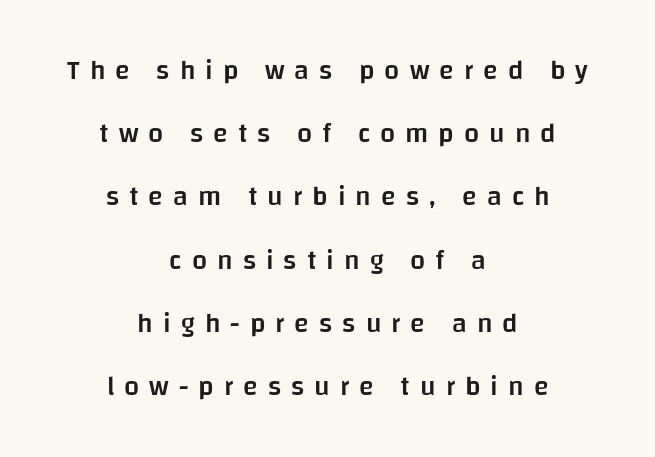
Q: Is the text bold? A: Semi-bold.
Q: Is the text italic (slanted)? A: No, it is upright.
Q: Is the text underlined? A: No.
Q: How is the paragraph aligned? A: Centered.
Q: Is the spacing between letters normal or unusually wide? A: Unusually wide.
Q: Is the spacing between lines tight, normal or loose? A: Loose.
